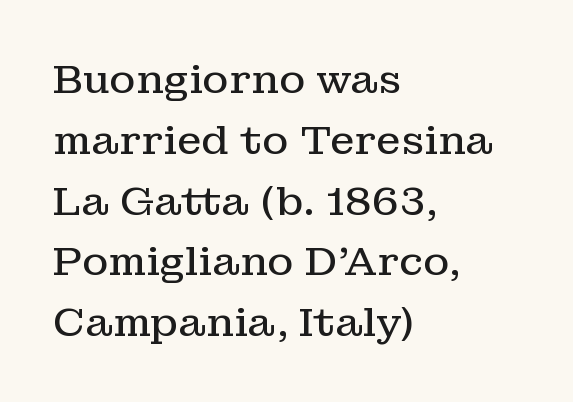
The image shows 40 px regular-weight serif type, upright; set left-aligned, normal line spacing (1.52x), normal letter spacing, not underlined; low stroke contrast and a medium x-height.
